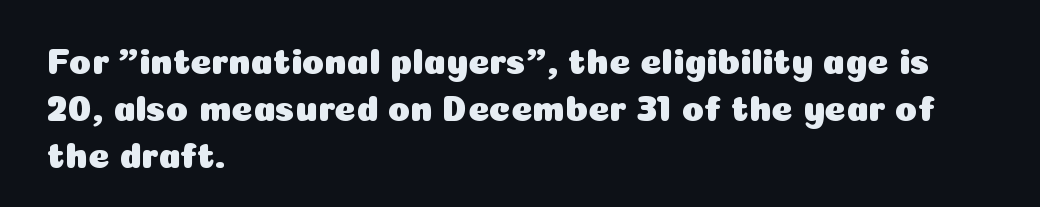
Summary of vertical rhythm: regular, with standard interline spacing. Between one letter and the next there's only the usual sliver of space. Type style note: lacks serifs. Is this a fixed-width face? No — the glyphs have proportional, varying widths. Descenders are the only things crossing below the line.
